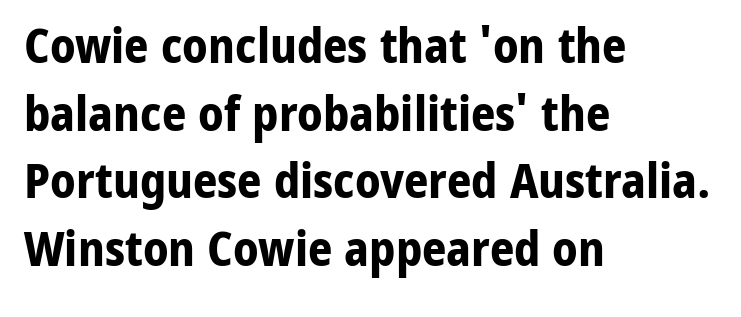
Stroke terminals: plain, sans-serif. Italic? Not at all — the glyphs are vertical. The passage shown is not underscored anywhere. The ragged edge is on the right, which tells us the setting is flush left. Interline gaps are of average width in this sample. A typesetter would call this proportional, since set widths differ per character.
